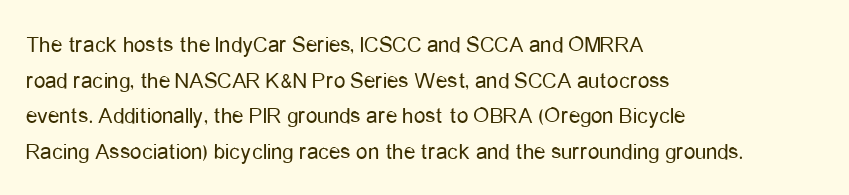
Q: Is the text bold? A: No.
Q: Is the text italic (slanted)? A: No, it is upright.
Q: Is the text underlined? A: No.
Q: How is the paragraph aligned? A: Left-aligned.
Q: Is the spacing between letters normal or unusually wide? A: Normal.
Q: Is the spacing between lines tight, normal or loose? A: Normal.
